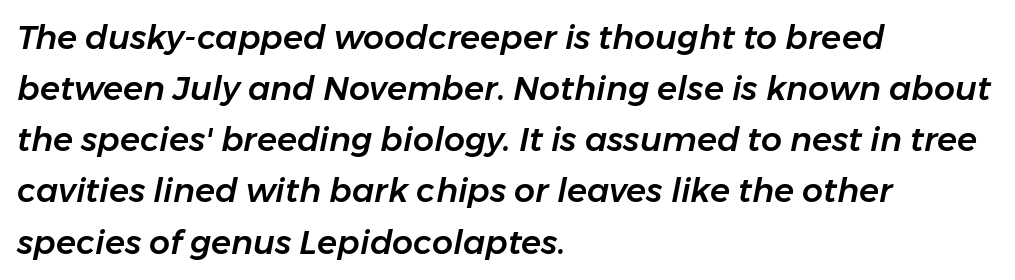
The image shows 33 px text type, italic (leaning right); set left-aligned, normal line spacing (1.55x), normal letter spacing, not underlined; low stroke contrast and a medium x-height.
